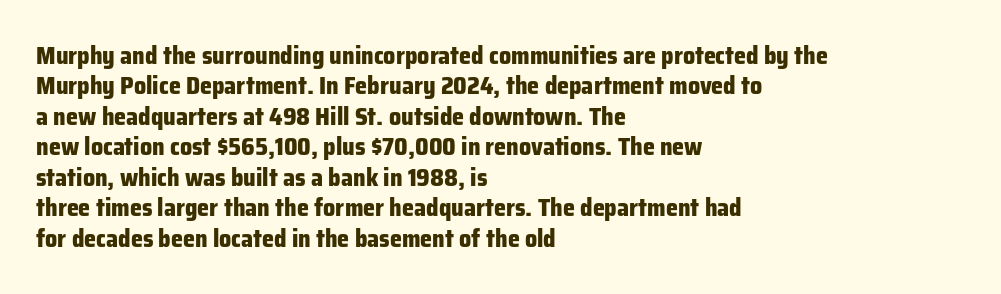
{"italic": "no", "bold": "yes", "underline": "no", "align": "left", "line_spacing": "normal", "line_spacing_ratio": 1.27, "letter_spacing": "normal", "letter_spacing_em": 0.0, "glyph_px": 24}
